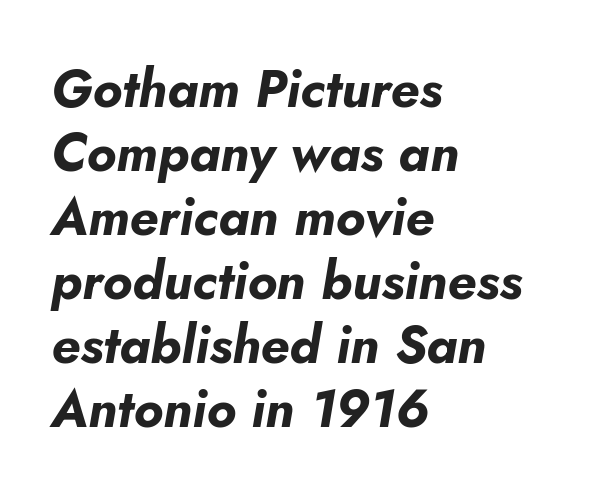
Q: Is the text bold? A: Yes.
Q: Is the text italic (slanted)? A: Yes, it leans right by about 5 degrees.
Q: Is the text underlined? A: No.
Q: How is the paragraph aligned? A: Left-aligned.
Q: Is the spacing between letters normal or unusually wide? A: Normal.
Q: Width (condensed, normal, or wide)? A: Normal.
Q: Stroke contrast? A: Low.
Q: x-height? A: Small.
Q: Monospaced? A: No.
